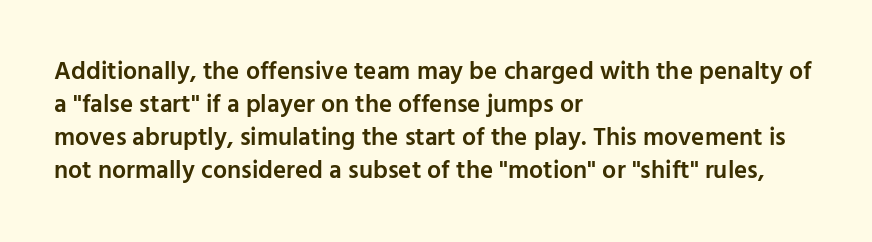
The image shows 25 px text type, upright; set left-aligned, normal line spacing (1.32x), normal letter spacing, not underlined.
